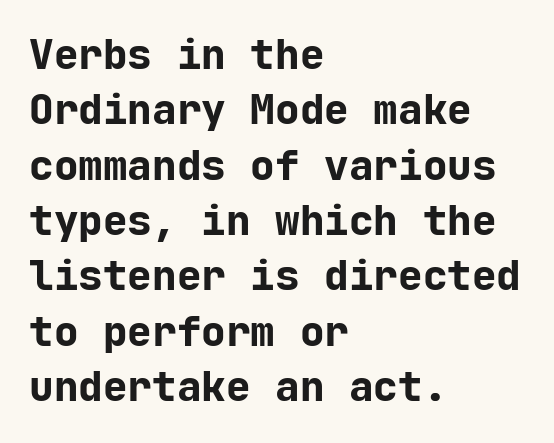
The image shows 41 px bold sans-serif type, upright, monospaced; set left-aligned, normal line spacing (1.35x), normal letter spacing, not underlined; low stroke contrast and a medium x-height.
